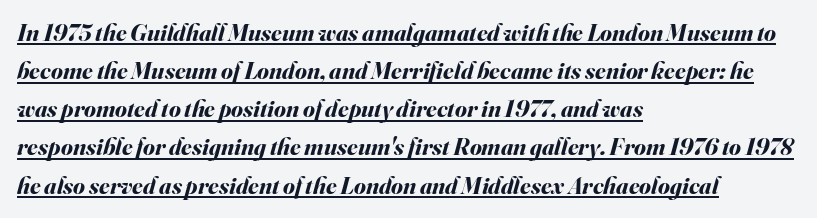
In terms of weight, the rendering is a true, heavy bold. Is the letter spacing exaggerated? No — it looks like the ordinary default. Layout note: lines flush left. Students, observe the line beneath the letters — that is underlining.
